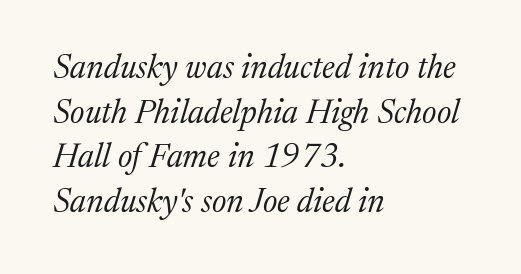
Q: Is the text bold? A: No.
Q: Is the text italic (slanted)? A: Yes, it leans right by about 17 degrees.
Q: Is the typeface a serif or a sans-serif typeface? A: Serif.
Q: Is the text underlined? A: No.
Q: How is the paragraph aligned? A: Left-aligned.
Q: Is the spacing between letters normal or unusually wide? A: Normal.
Q: Is the spacing between lines tight, normal or loose? A: Normal.
Q: Width (condensed, normal, or wide)? A: Normal.
Q: Stroke contrast? A: Medium.
Q: x-height? A: Medium.
Q: Monospaced? A: No.
